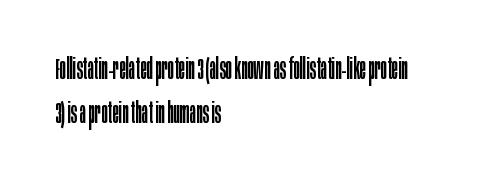
{"serif": "no", "italic": "no", "bold": "no", "weight": "regular", "width": "condensed", "stroke_contrast": "low", "x_height": "large", "monospaced": "no", "underline": "no", "align": "left", "line_spacing": "normal", "line_spacing_ratio": 1.47, "letter_spacing": "normal", "letter_spacing_em": 0.0, "glyph_px": 30}
